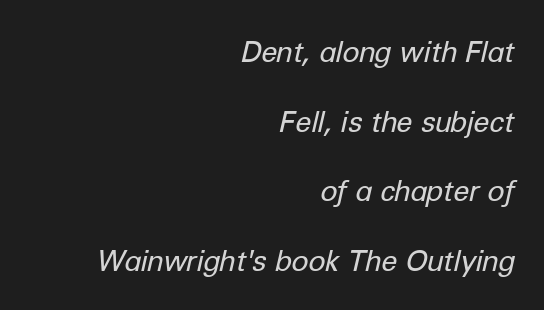
Q: Is the text bold? A: No.
Q: Is the text italic (slanted)? A: Yes, it leans right by about 12 degrees.
Q: Is the text underlined? A: No.
Q: How is the paragraph aligned? A: Right-aligned.
Q: Is the spacing between letters normal or unusually wide? A: Normal.
Q: Is the spacing between lines tight, normal or loose? A: Loose.
Q: Width (condensed, normal, or wide)? A: Normal.
Q: Stroke contrast? A: Low.
Q: x-height? A: Medium.
Q: Monospaced? A: No.
